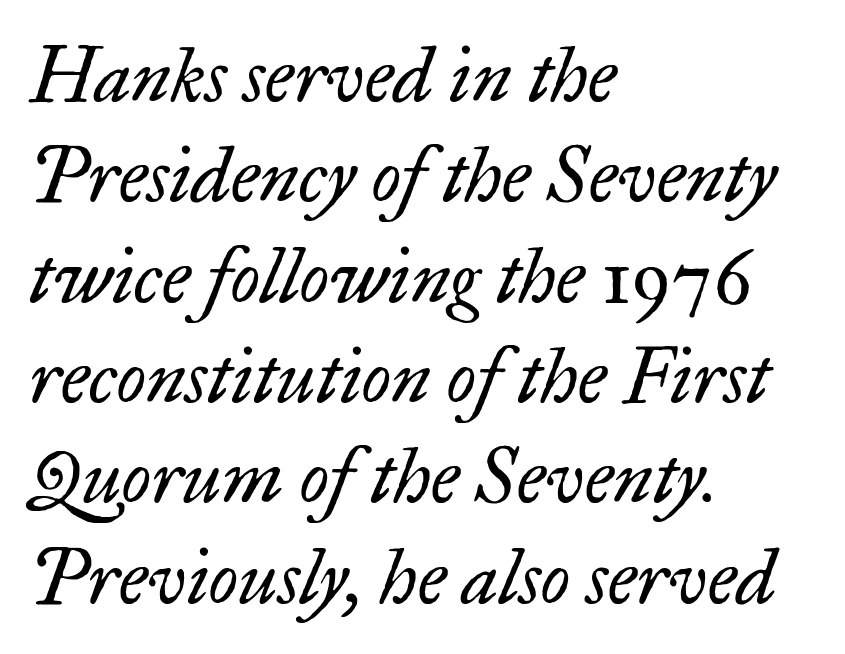
Q: Is the text bold? A: No.
Q: Is the text italic (slanted)? A: Yes, it leans right by about 17 degrees.
Q: Is the typeface a serif or a sans-serif typeface? A: Serif.
Q: Is the text underlined? A: No.
Q: How is the paragraph aligned? A: Left-aligned.
Q: Is the spacing between letters normal or unusually wide? A: Normal.
Q: Is the spacing between lines tight, normal or loose? A: Normal.
Q: Width (condensed, normal, or wide)? A: Normal.
Q: Stroke contrast? A: Low.
Q: x-height? A: Small.
Q: Monospaced? A: No.
